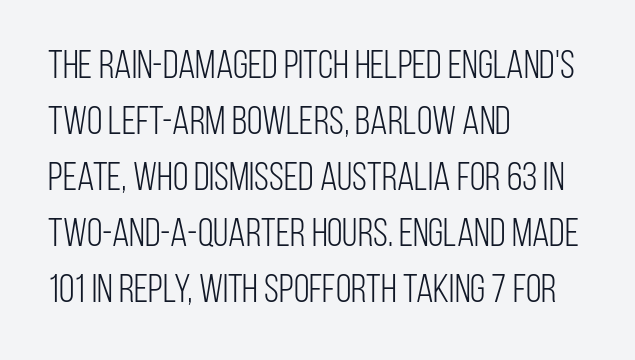
The letterforms sit shoulder to shoulder at normal distance. Stroke mass is kept to a normal reading level or below. The vertical gap from one line to the next is medium. Posture: vertical. The glyphs are unaccompanied by any horizontal stroke below them.
